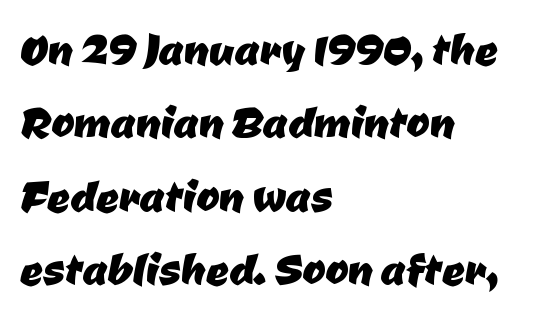
The rendering keeps characters at their native spacing. I'd call this a sans setting — the letters go barefoot. These lines sit exactly where default settings would place them. A clean baseline with only descenders dipping below it.
